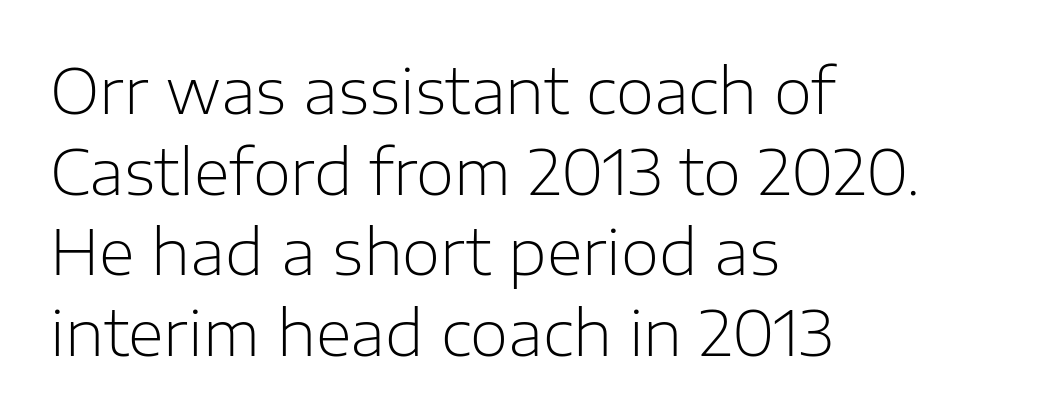
Is this a fixed-width face? No — the glyphs have proportional, varying widths. The rows are spaced the way most documents space them. The rag falls on the right side of this text block. The letterforms sit at book weight or below.
